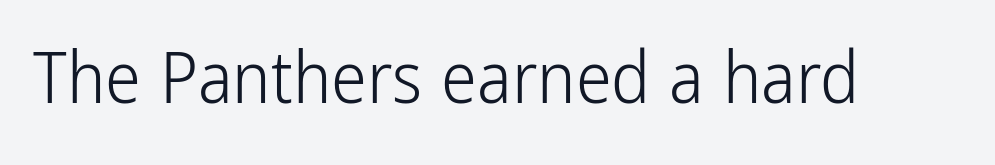
No extra tracking has been applied to these lines. Letters have the restrained weight of plain body copy at most. A roman cut, with each character standing at attention. Think of a printed novel: that variable character pitch is what you see here.
